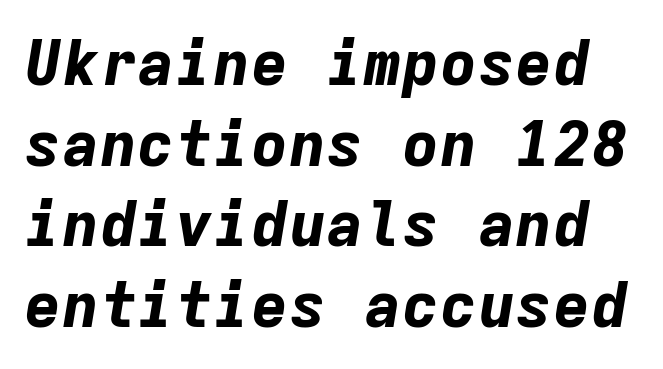
{"italic": "yes", "lean": "right", "slant_degrees": 9, "bold": "yes", "weight": "bold", "width": "normal", "stroke_contrast": "low", "x_height": "medium", "monospaced": "yes", "underline": "no", "line_spacing": "normal", "line_spacing_ratio": 1.28, "letter_spacing": "normal", "letter_spacing_em": 0.0, "glyph_px": 63}
